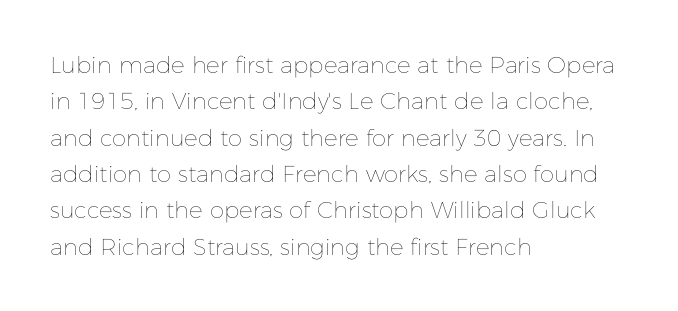
Q: Is the text bold? A: No.
Q: Is the text italic (slanted)? A: No, it is upright.
Q: Is the text underlined? A: No.
Q: How is the paragraph aligned? A: Left-aligned.
Q: Is the spacing between letters normal or unusually wide? A: Normal.
Q: Is the spacing between lines tight, normal or loose? A: Normal.
